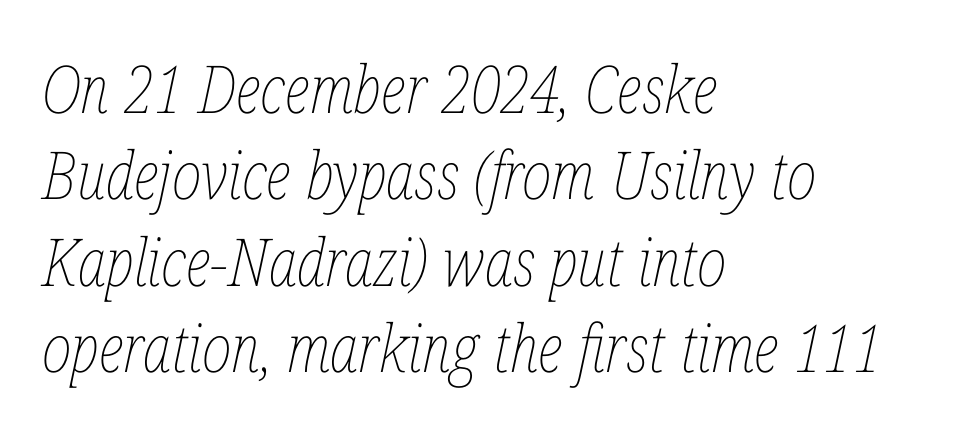
{"italic": "yes", "lean": "right", "slant_degrees": 12, "bold": "no", "weight": "thin", "width": "condensed", "stroke_contrast": "low", "x_height": "medium", "monospaced": "no", "underline": "no", "align": "left", "line_spacing": "normal", "line_spacing_ratio": 1.31, "letter_spacing": "normal", "letter_spacing_em": 0.0, "glyph_px": 66}
